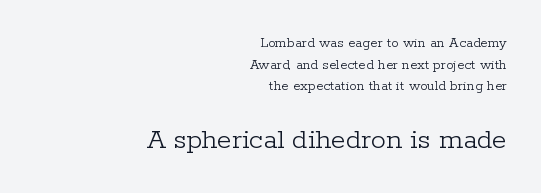
In terms of letterform style, serifs are clearly present. Think of a printed novel: that variable character pitch is what you see here. The letterforms sit at book weight or below. Every stem runs plumb, perpendicular to the baseline. Lines of text with bare space underneath. Teacher's note: observe the even right margin — that is flush-right alignment.
